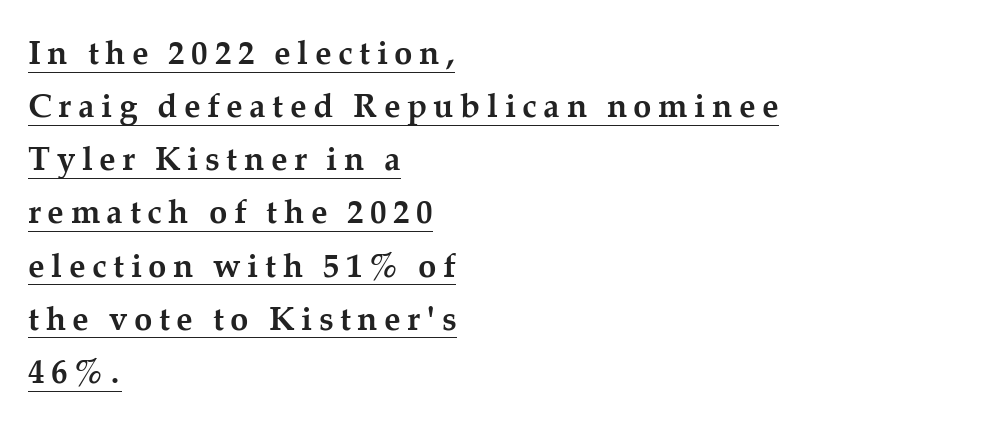
The image shows 33 px semibold serif type, upright; set left-aligned, normal line spacing (1.61x), unusually wide letter spacing (+0.2 em), underlined; medium stroke contrast and a medium x-height.
